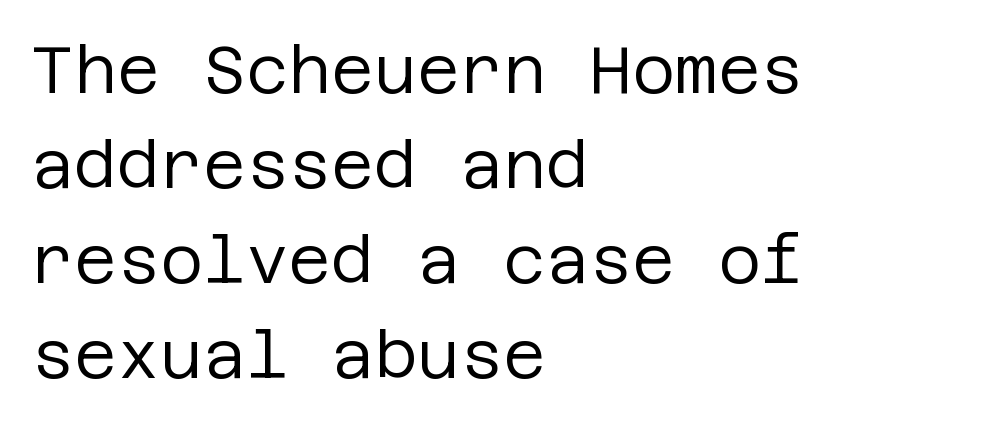
{"serif": "no", "italic": "no", "bold": "no", "weight": "regular", "width": "normal", "stroke_contrast": "low", "x_height": "large", "underline": "no", "align": "left", "line_spacing": "normal", "line_spacing_ratio": 1.44, "letter_spacing": "normal", "letter_spacing_em": 0.0, "glyph_px": 66}
